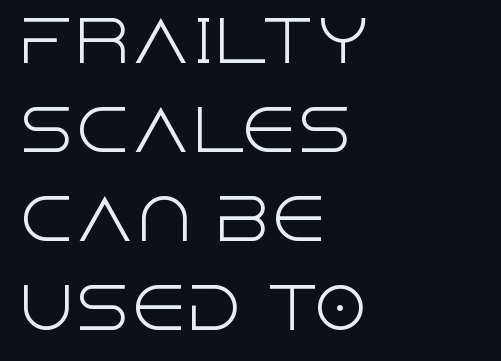
The image shows 56 px light sans-serif type, upright; set left-aligned, normal line spacing (1.59x), normal letter spacing, not underlined; a large x-height.
